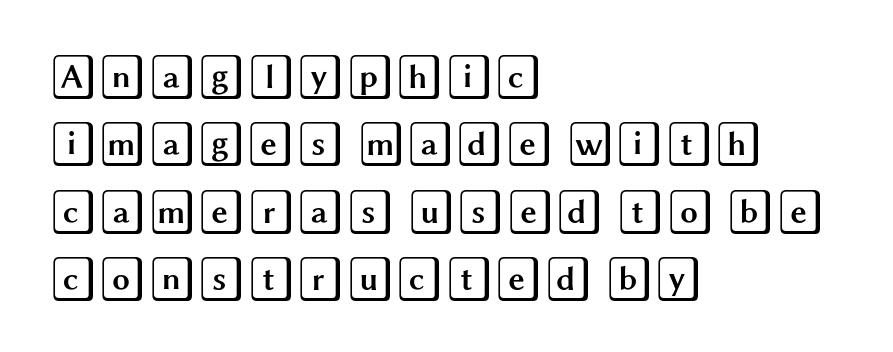
The image shows 45 px wide type, upright; set left-aligned, normal line spacing (1.5x), normal letter spacing, not underlined; a large x-height.
